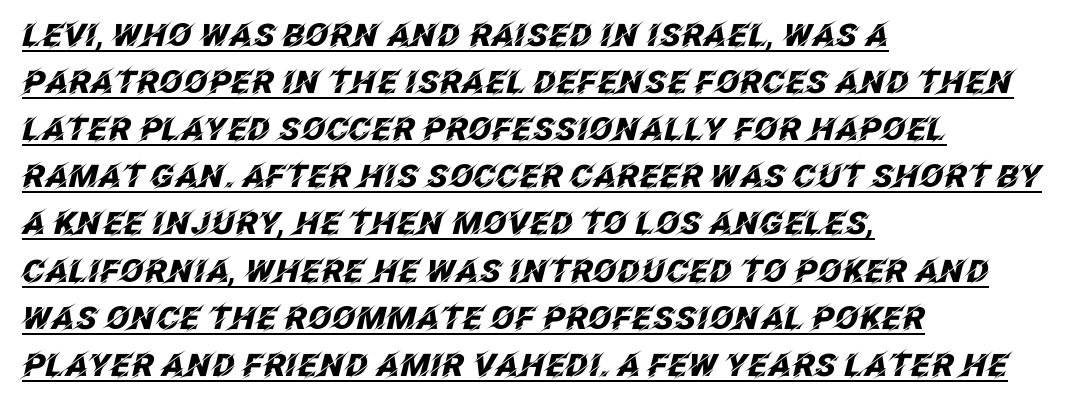
{"italic": "yes", "lean": "right", "slant_degrees": 12, "bold": "yes", "weight": "heavy", "width": "normal", "stroke_contrast": "low", "x_height": "large", "monospaced": "no", "underline": "yes", "align": "left", "line_spacing": "normal", "line_spacing_ratio": 1.52, "letter_spacing": "normal", "letter_spacing_em": 0.0, "glyph_px": 31}
